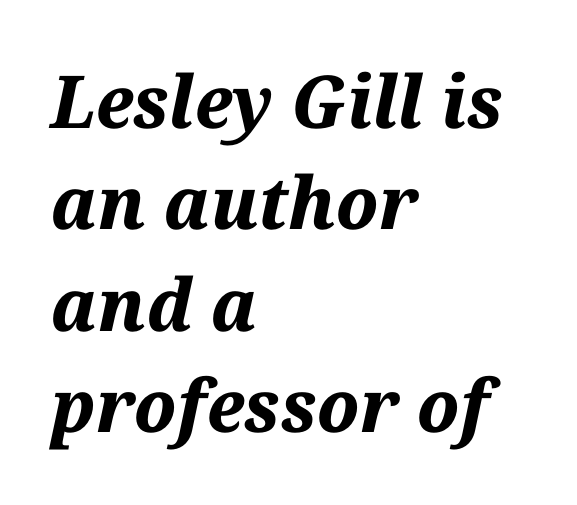
{"italic": "yes", "lean": "right", "slant_degrees": 12, "bold": "yes", "weight": "bold", "width": "normal", "stroke_contrast": "medium", "x_height": "medium", "monospaced": "no", "underline": "no", "align": "left", "line_spacing": "normal", "line_spacing_ratio": 1.39, "letter_spacing": "normal", "letter_spacing_em": 0.0, "glyph_px": 73}
